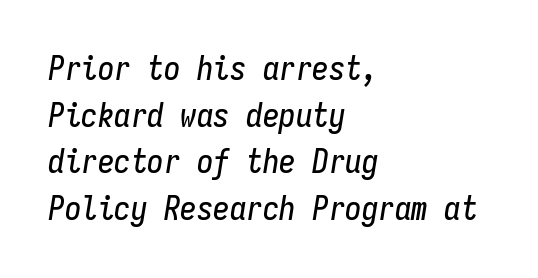
Q: Is the text italic (slanted)? A: Yes, it leans right by about 9 degrees.
Q: Is the text underlined? A: No.
Q: How is the paragraph aligned? A: Left-aligned.
Q: Is the spacing between letters normal or unusually wide? A: Normal.
Q: Is the spacing between lines tight, normal or loose? A: Normal.
Q: Width (condensed, normal, or wide)? A: Condensed.
Q: Stroke contrast? A: Low.
Q: x-height? A: Medium.
Q: Monospaced? A: Yes.
